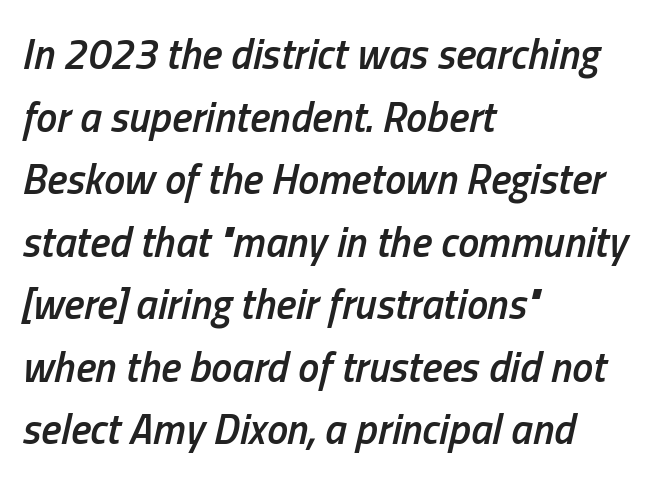
The image shows 42 px semibold, condensed type, italic (leaning right); set left-aligned, normal line spacing (1.49x), normal letter spacing, not underlined; low stroke contrast and a medium x-height.
